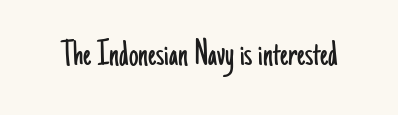
Are there feet on the stems? There aren't — it's a sans. The words here are not underlined. In terms of letterspacing, this is plain default setting. Do the characters align in a grid? No, the font is proportional. This is not heavy type; no bold has been used.
